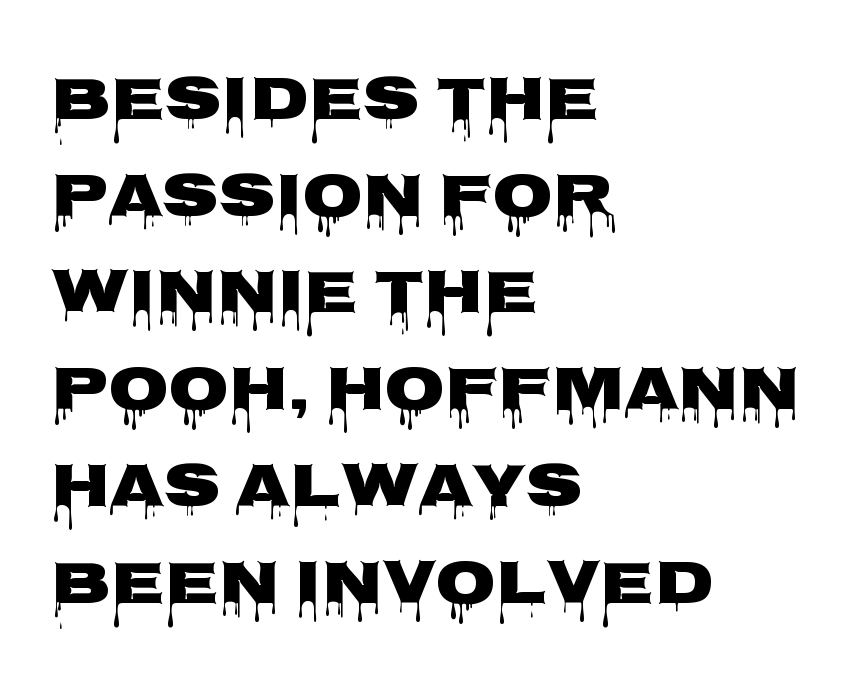
There is no visible air inserted between adjacent glyphs. This sample has the flowing, uneven cadence of proportional lettering. Is there any slant? The stems are plumb. Unmarked baselines from the first word to the last.
